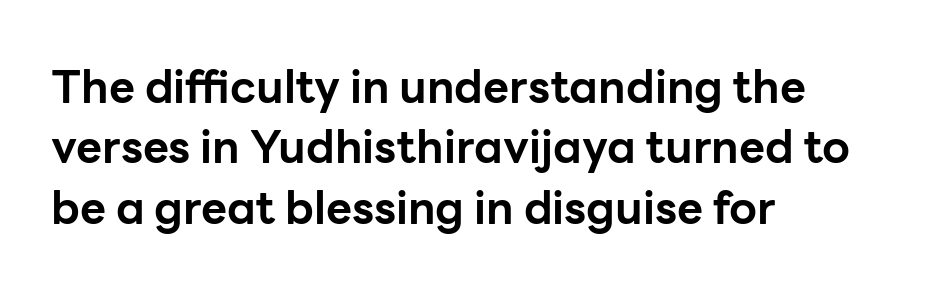
Caption: standard tracking, unaltered. Check under the words: just untouched page. Teacher's note: observe the even left margin — that is flush-left alignment. Stroke thickness is high; the sample reads as a true bold.
